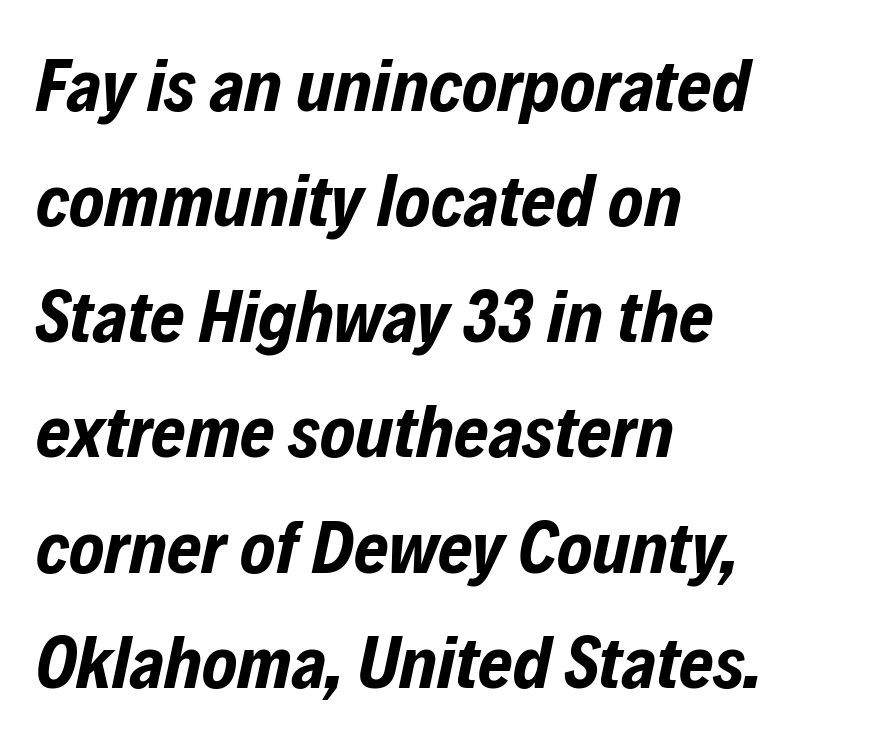
Q: Is the text bold? A: Yes.
Q: Is the text italic (slanted)? A: Yes, it leans right by about 12 degrees.
Q: Is the text underlined? A: No.
Q: How is the paragraph aligned? A: Left-aligned.
Q: Is the spacing between letters normal or unusually wide? A: Normal.
Q: Is the spacing between lines tight, normal or loose? A: Normal.
Q: Width (condensed, normal, or wide)? A: Condensed.
Q: Stroke contrast? A: Low.
Q: x-height? A: Medium.
Q: Monospaced? A: No.
